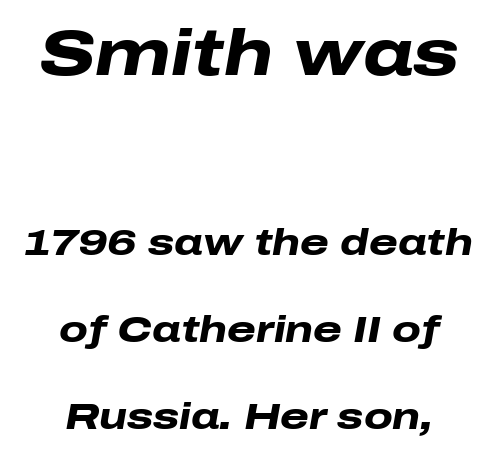
These two chunks differ in scale, with the top chunk taking the larger measure. Varying glyph widths throughout — classic text-font behaviour. Line starts and ends both wander, symmetrically. Every letter is thick-stroked: bold, no question. Tracking here is standard; glyphs follow each other at the usual distance.
